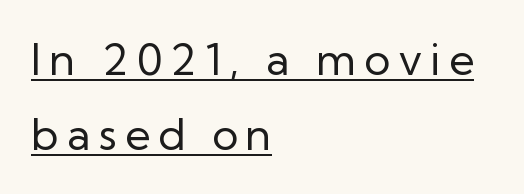
A typesetter would label this face a sans. A rule runs beneath these lines of type. Stem width sits at or under what a default text font uses. These lines are rendered in a variable-pitch font. Every row of glyphs begins at an identical x-position on the left.
